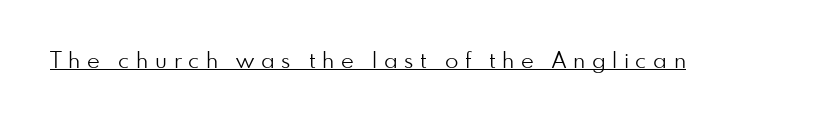
It's the straight-up-and-down kind of type. You could only call the tracking loose — the letters float apart. Weight: regular or lighter. Does a line run under the words? Yes, clearly.
